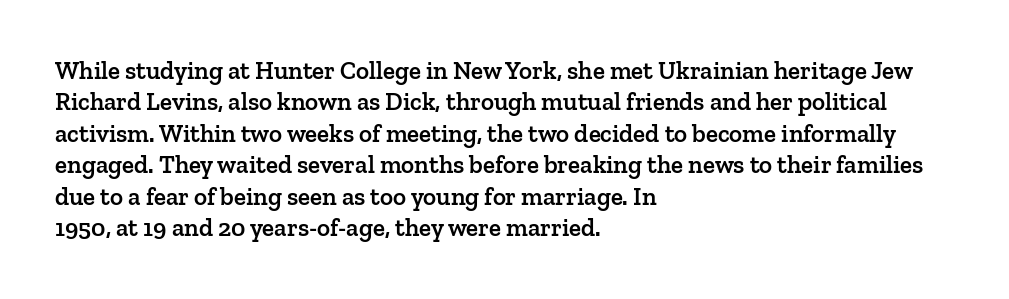
Q: Is the text bold? A: Semi-bold.
Q: Is the text italic (slanted)? A: No, it is upright.
Q: Is the text underlined? A: No.
Q: How is the paragraph aligned? A: Left-aligned.
Q: Is the spacing between letters normal or unusually wide? A: Normal.
Q: Is the spacing between lines tight, normal or loose? A: Normal.
